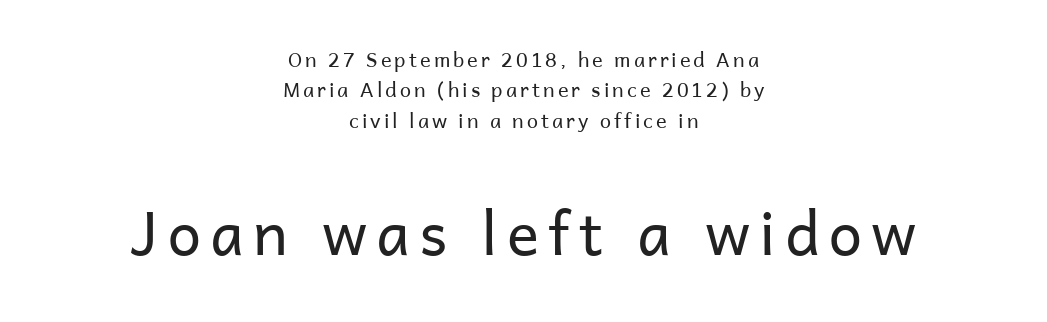
The image shows 60 px regular-weight sans-serif type, upright; set centered, normal line spacing (1.52x), not underlined; the second (bottom) block is 3.0x larger; low stroke contrast and a medium x-height.
